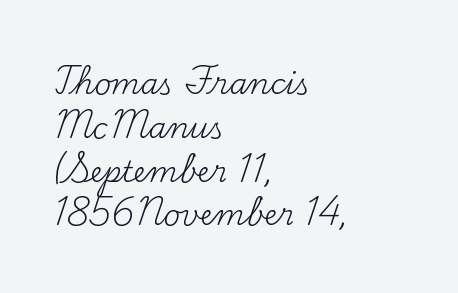
The image shows 29 px regular-weight serif type; set left-aligned, normal line spacing (1.51x), normal letter spacing, not underlined; medium stroke contrast and a small x-height.
